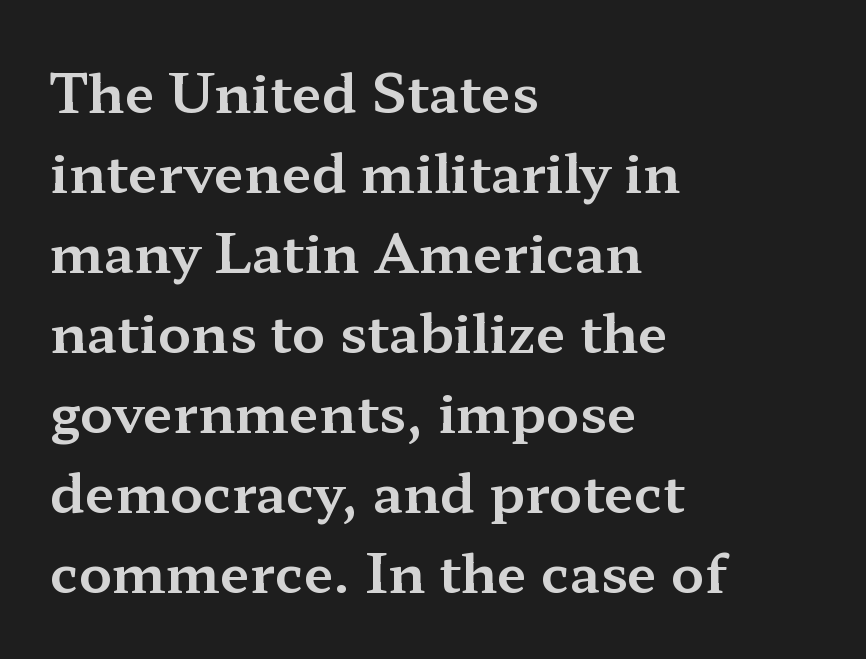
The lines are quadded left. Each letter keeps its own natural width here, so spacing adapts to shape. Descenders are the only things crossing below the line. Caption: standard tracking, unaltered.
